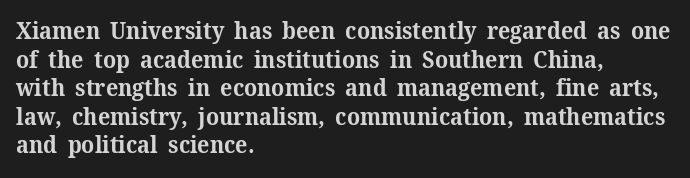
Every character sits straight up, as roman type does. Stroke thickness is high; the sample reads as a true bold. Inter-character spacing is left at the font's built-in metrics. Casual observation: everything's shoved over to the left. The specimen omits any rule beneath the text block's lines.
